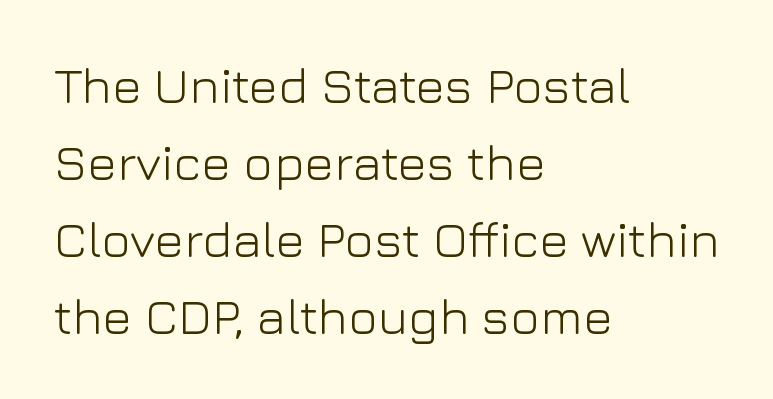
Q: Is the text bold? A: No.
Q: Is the text italic (slanted)? A: No, it is upright.
Q: Is the typeface a serif or a sans-serif typeface? A: Sans-serif.
Q: Is the text underlined? A: No.
Q: How is the paragraph aligned? A: Left-aligned.
Q: Is the spacing between letters normal or unusually wide? A: Normal.
Q: Is the spacing between lines tight, normal or loose? A: Normal.
Q: Width (condensed, normal, or wide)? A: Normal.
Q: Stroke contrast? A: Low.
Q: x-height? A: Medium.
Q: Monospaced? A: No.
